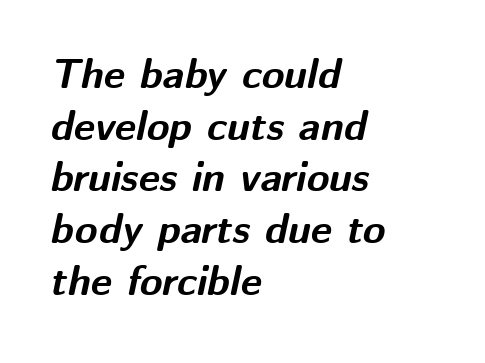
The whole block is typeset with a tilt. A typesetter would call this proportional, since set widths differ per character. The passage is arranged the way most books set body copy — flush left. A typesetter would call this leading conventional body-copy spacing. Plenty of ink on the page — the face is bold. Any mark beneath the type? The region is blank.
